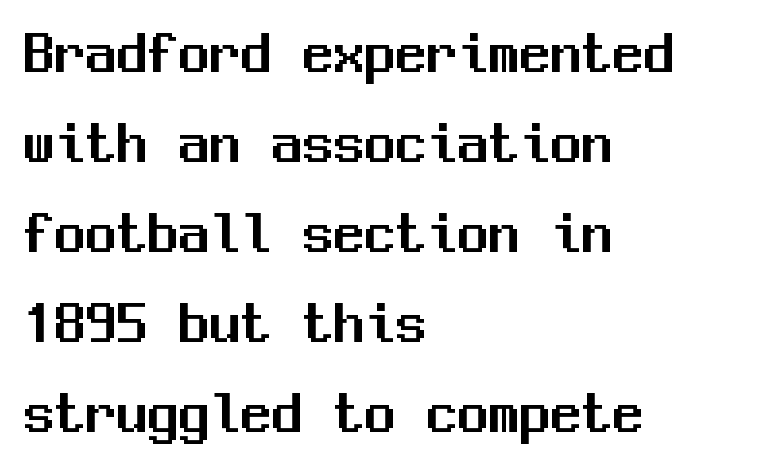
Q: Is the text italic (slanted)? A: No, it is upright.
Q: Is the typeface a serif or a sans-serif typeface? A: Sans-serif.
Q: Is the text underlined? A: No.
Q: How is the paragraph aligned? A: Left-aligned.
Q: Is the spacing between letters normal or unusually wide? A: Normal.
Q: Is the spacing between lines tight, normal or loose? A: Normal.
Q: Width (condensed, normal, or wide)? A: Normal.
Q: Stroke contrast? A: Medium.
Q: x-height? A: Medium.
Q: Monospaced? A: Yes.
